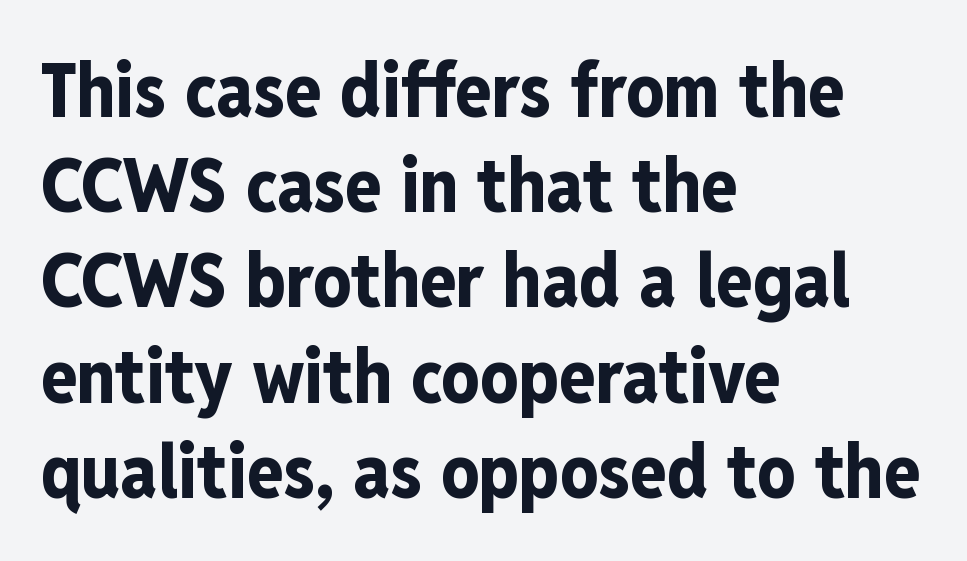
The image shows 75 px bold, condensed sans-serif type, upright; set left-aligned, normal line spacing (1.27x), normal letter spacing, not underlined; low stroke contrast and a medium x-height.
